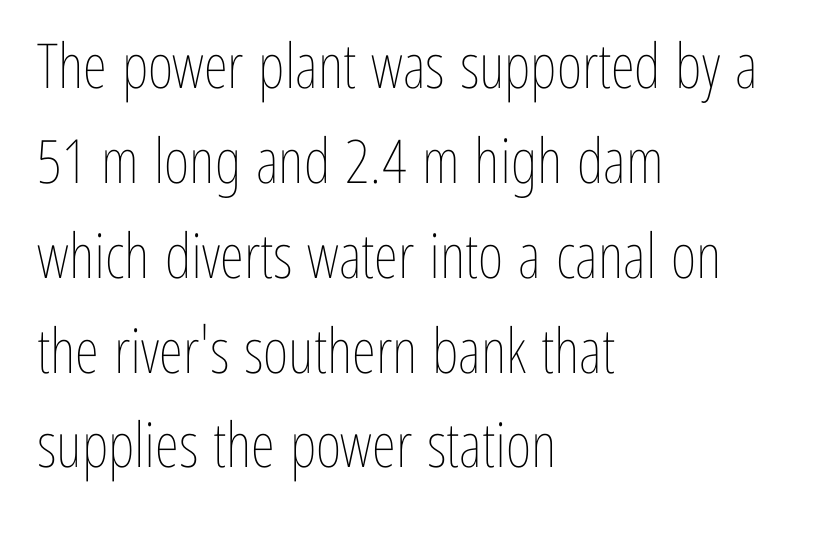
{"italic": "no", "bold": "no", "weight": "thin", "width": "condensed", "stroke_contrast": "low", "x_height": "medium", "monospaced": "no", "underline": "no", "align": "left", "line_spacing": "normal", "line_spacing_ratio": 1.53, "letter_spacing": "normal", "letter_spacing_em": 0.0, "glyph_px": 62}
